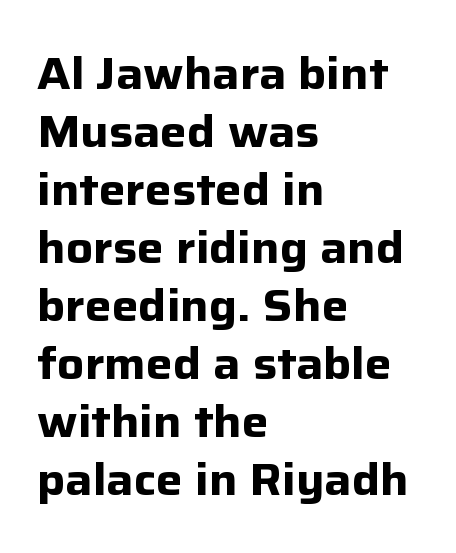
A roman cut, with each character standing at attention. These lines are composed in type without serifs. How are the letters spaced? Ordinarily, with no added tracking. A bare baseline throughout the passage. One-word summary of the alignment: left.
